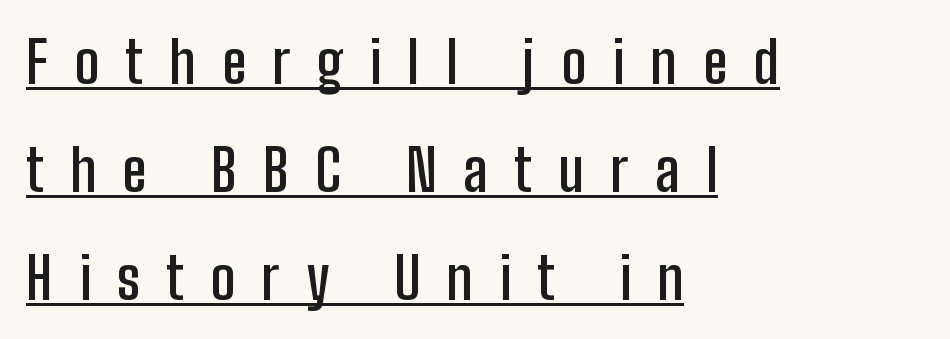
The image shows 58 px semibold, condensed sans-serif type, upright; set left-aligned, line spacing 1.86x, unusually wide letter spacing (+0.45 em), underlined; low stroke contrast and a medium x-height.
